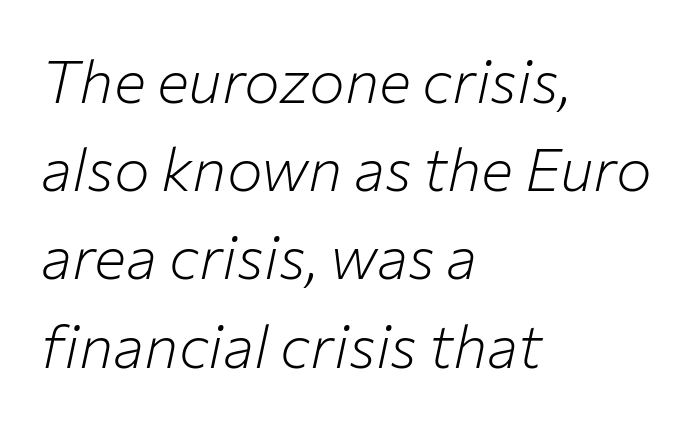
Q: Is the text bold? A: No.
Q: Is the text italic (slanted)? A: Yes, it leans right by about 12 degrees.
Q: Is the text underlined? A: No.
Q: How is the paragraph aligned? A: Left-aligned.
Q: Is the spacing between letters normal or unusually wide? A: Normal.
Q: Is the spacing between lines tight, normal or loose? A: Normal.
Q: Width (condensed, normal, or wide)? A: Normal.
Q: Stroke contrast? A: Low.
Q: x-height? A: Medium.
Q: Monospaced? A: No.
